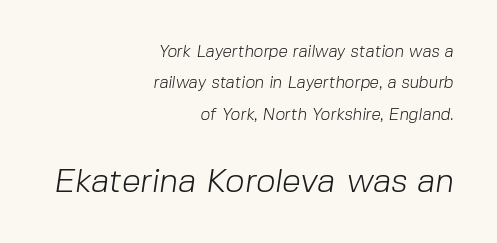
Q: Is the text bold? A: No.
Q: Is the typeface a serif or a sans-serif typeface? A: Sans-serif.
Q: Is the text underlined? A: No.
Q: How is the paragraph aligned? A: Right-aligned.
Q: Is the spacing between letters normal or unusually wide? A: Normal.
Q: Which block of text is set in a larger size, the first (top) or the second (bottom)? A: The second (bottom) one.
Q: Width (condensed, normal, or wide)? A: Normal.
Q: Stroke contrast? A: Low.
Q: x-height? A: Medium.
Q: Monospaced? A: No.
